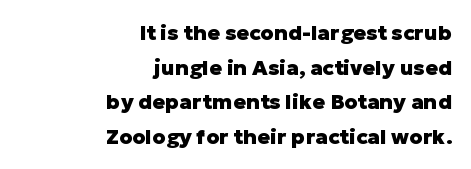
The rendering uses a moderate line-height, typical for paragraphs. Is the letter spacing exaggerated? No — it looks like the ordinary default. Only glyphs here, with clear space below each row. Typeset ragged left — the right edge is the straight one. When letters stand straight like this, we call the style roman or upright. In terms of weight, the rendering is a true, heavy bold.
